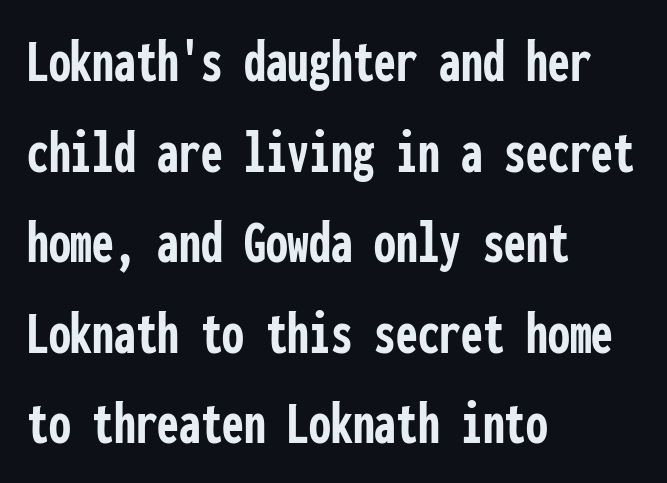
The letterforms sit shoulder to shoulder at normal distance. These lines carry a lot of weight — the face is fully bold. Honestly, there is no underline to notice here at all. Spacing verdict: monospaced, one width for all characters. Leftover space on each line is placed entirely after the last word. These lines are composed in type without serifs.
